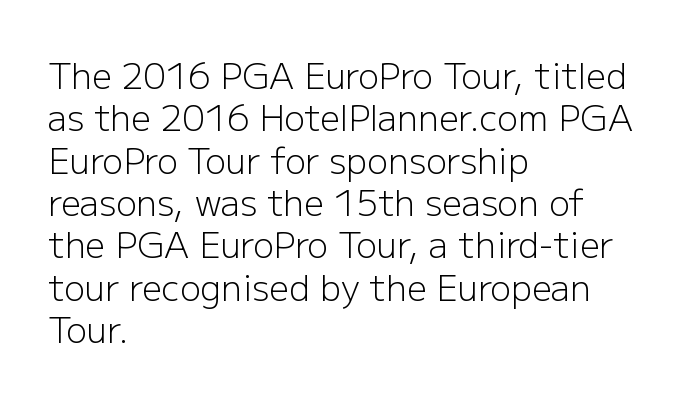
{"serif": "no", "italic": "no", "bold": "no", "weight": "light", "width": "normal", "stroke_contrast": "low", "x_height": "medium", "monospaced": "no", "underline": "no", "align": "left", "line_spacing_ratio": 1.21, "letter_spacing": "normal", "letter_spacing_em": 0.0, "glyph_px": 35}
